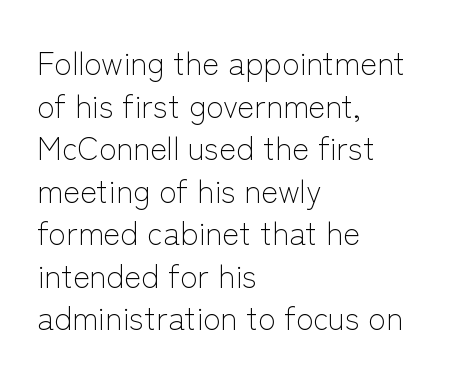
{"serif": "no", "italic": "no", "bold": "no", "weight": "light", "width": "normal", "stroke_contrast": "low", "x_height": "medium", "monospaced": "no", "underline": "no", "align": "left", "line_spacing": "normal", "line_spacing_ratio": 1.33, "letter_spacing": "normal", "letter_spacing_em": 0.0, "glyph_px": 32}
